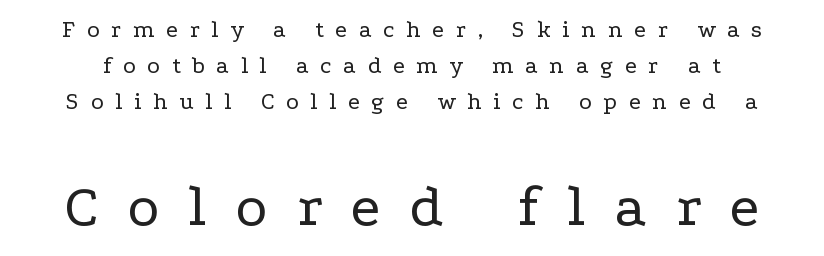
Honestly, the letter spacing is so wide it's the main thing you notice. The letters advance in unequal steps, a hallmark of proportional type. Nope, not italic — everything's standing straight. The following chunk of copy outweighs the initial chunk in type size. No letter is thick-stroked: the sample isn't bold.
